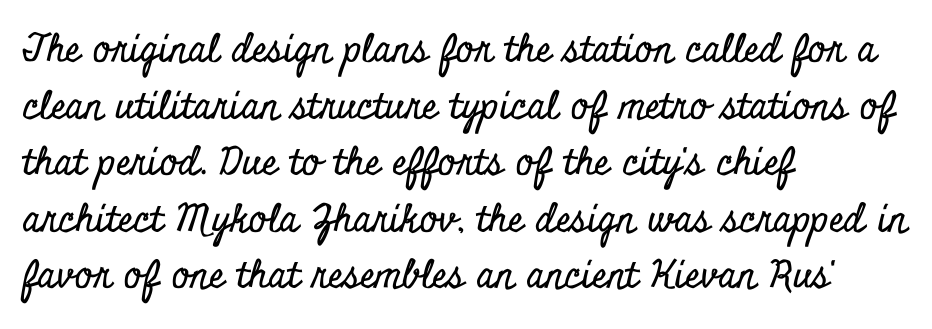
Q: Is the text italic (slanted)? A: Yes.
Q: Is the typeface a serif or a sans-serif typeface? A: Serif.
Q: Is the text underlined? A: No.
Q: How is the paragraph aligned? A: Left-aligned.
Q: Is the spacing between letters normal or unusually wide? A: Normal.
Q: Is the spacing between lines tight, normal or loose? A: Normal.
Q: Width (condensed, normal, or wide)? A: Condensed.
Q: Stroke contrast? A: Low.
Q: x-height? A: Small.
Q: Monospaced? A: No.
